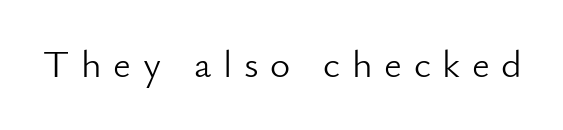
{"serif": "no", "italic": "no", "bold": "no", "weight": "light", "width": "normal", "stroke_contrast": "low", "x_height": "small", "monospaced": "no", "underline": "no", "letter_spacing": "wide", "letter_spacing_em": 0.3, "glyph_px": 39}
